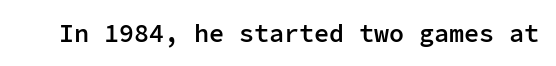
The letters stand upright; this is a roman face. Words appear dense and cohesive because spacing is normal. What weight is shown? A semibold, between regular and bold. The passage shown is not underscored anywhere.
